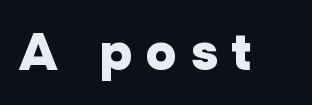
{"serif": "no", "italic": "no", "bold": "yes", "weight": "heavy", "width": "normal", "stroke_contrast": "low", "x_height": "medium", "monospaced": "no", "underline": "no", "letter_spacing": "wide", "letter_spacing_em": 0.26, "glyph_px": 52}
